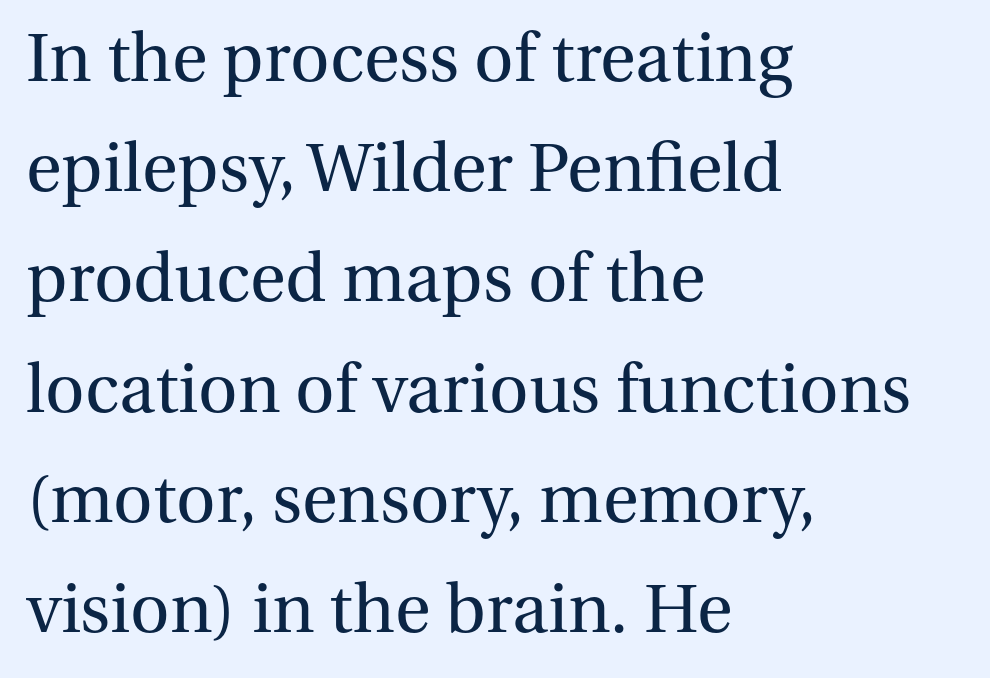
Q: Is the text bold? A: No.
Q: Is the text italic (slanted)? A: No, it is upright.
Q: Is the typeface a serif or a sans-serif typeface? A: Serif.
Q: Is the text underlined? A: No.
Q: How is the paragraph aligned? A: Left-aligned.
Q: Is the spacing between letters normal or unusually wide? A: Normal.
Q: Is the spacing between lines tight, normal or loose? A: Normal.
Q: Width (condensed, normal, or wide)? A: Normal.
Q: Stroke contrast? A: Medium.
Q: x-height? A: Medium.
Q: Monospaced? A: No.
